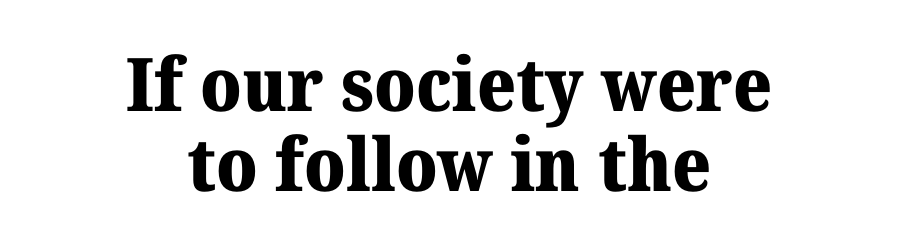
These words are printed bold, with thick strokes throughout. Tall strokes in this sample are plumb rather than angled. Which margin do the lines hug? Neither — every line sits in the middle. The horizontal fit of the characters is conventional and even.
